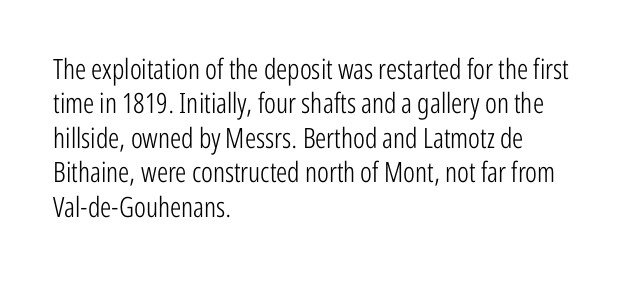
{"serif": "no", "italic": "no", "bold": "no", "weight": "light", "width": "condensed", "stroke_contrast": "low", "x_height": "medium", "monospaced": "no", "underline": "no", "align": "left", "line_spacing_ratio": 1.23, "letter_spacing": "normal", "letter_spacing_em": 0.0, "glyph_px": 28}
